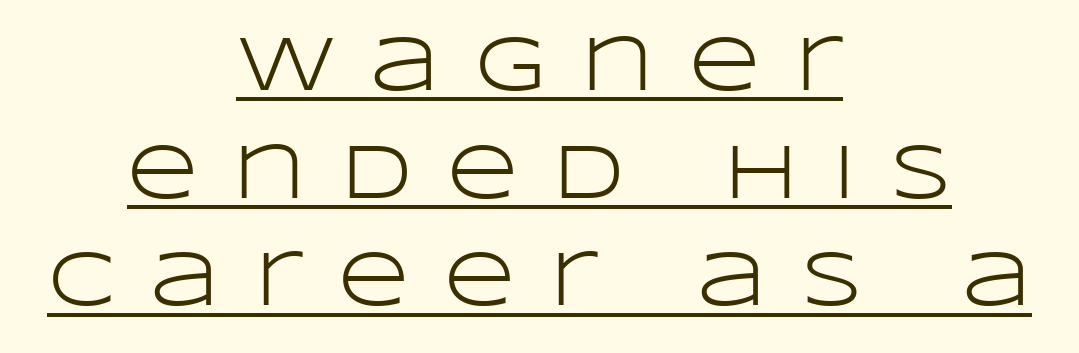
The image shows 78 px light, wide sans-serif type, upright; set centered, normal line spacing (1.38x), unusually wide letter spacing (+0.45 em), underlined; low stroke contrast and a large x-height.
